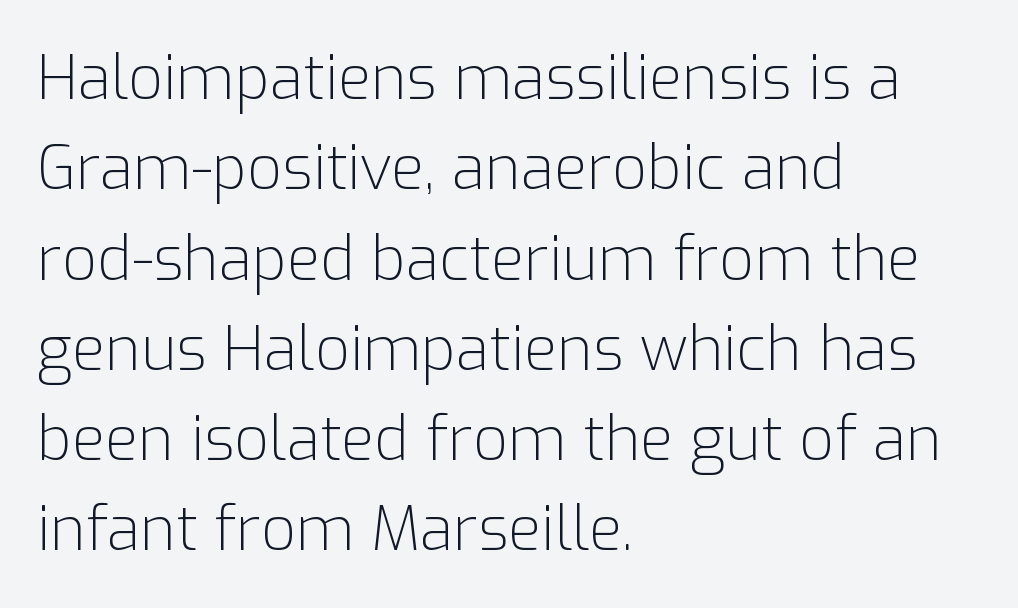
The image shows 61 px light sans-serif type, upright; set left-aligned, normal line spacing (1.48x), normal letter spacing, not underlined; low stroke contrast and a medium x-height.
